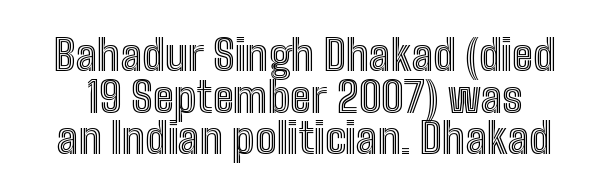
{"italic": "no", "width": "condensed", "x_height": "medium", "monospaced": "no", "underline": "no", "line_spacing": "tight", "line_spacing_ratio": 0.97, "letter_spacing": "normal", "letter_spacing_em": 0.0, "glyph_px": 43}
